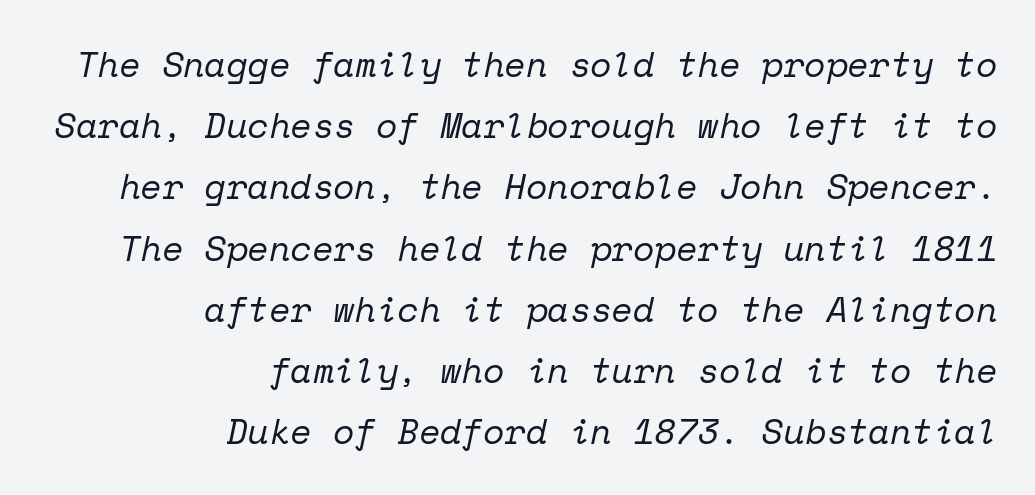
The image shows 35 px regular-weight serif type, italic (leaning right), monospaced; set right-aligned, line spacing 1.75x, normal letter spacing, not underlined; low stroke contrast and a medium x-height.
